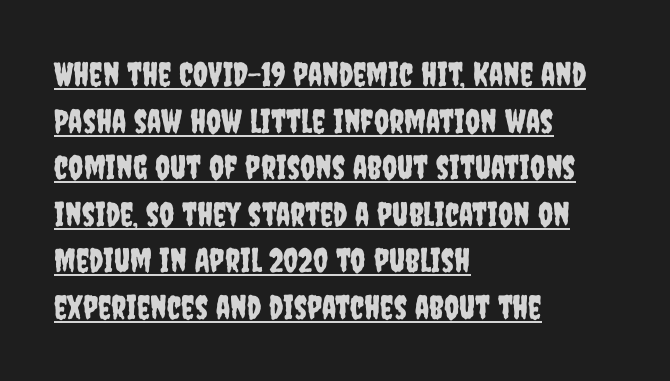
{"serif": "no", "italic": "no", "width": "condensed", "stroke_contrast": "low", "x_height": "large", "monospaced": "no", "underline": "yes", "align": "left", "line_spacing": "normal", "line_spacing_ratio": 1.41, "letter_spacing": "normal", "letter_spacing_em": 0.0, "glyph_px": 33}
